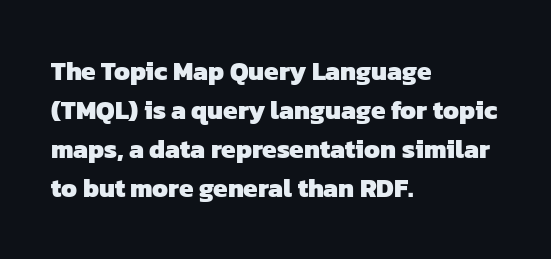
The image shows 26 px bold type; set left-aligned, normal line spacing (1.5x), normal letter spacing, not underlined.
